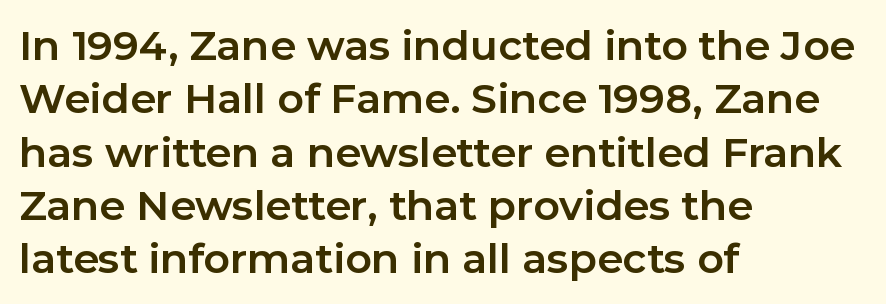
There is no visible air inserted between adjacent glyphs. Clear beneath every line of the passage. Font category for this specimen: sans-serif. This is roman type, the default non-slanted kind. Each glyph is drawn with heavy, bold strokes. Horizontal alignment here is leftward, the default for most running prose.
